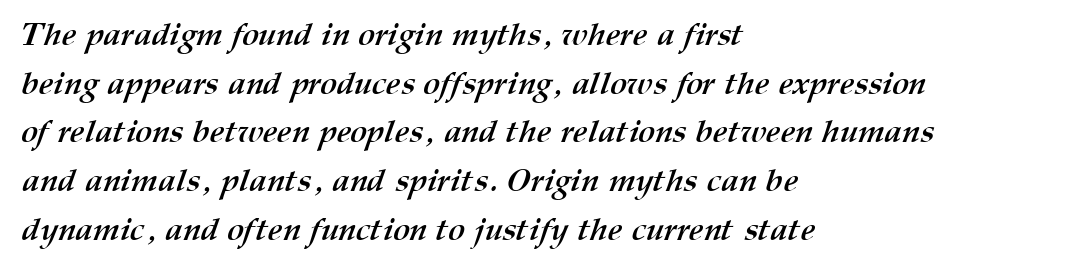
{"bold": "yes", "weight": "semibold", "width": "normal", "stroke_contrast": "medium", "x_height": "medium", "monospaced": "no", "underline": "no", "align": "left", "line_spacing": "normal", "line_spacing_ratio": 1.52, "letter_spacing": "normal", "letter_spacing_em": 0.0, "glyph_px": 32}
